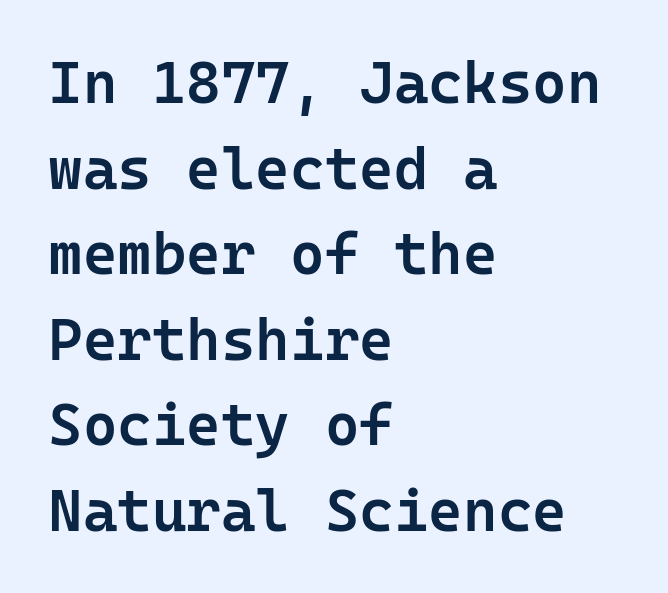
Q: Is the text bold? A: Semi-bold.
Q: Is the text italic (slanted)? A: No, it is upright.
Q: Is the typeface a serif or a sans-serif typeface? A: Sans-serif.
Q: Is the text underlined? A: No.
Q: How is the paragraph aligned? A: Left-aligned.
Q: Is the spacing between letters normal or unusually wide? A: Normal.
Q: Is the spacing between lines tight, normal or loose? A: Normal.
Q: Width (condensed, normal, or wide)? A: Normal.
Q: Stroke contrast? A: Low.
Q: x-height? A: Medium.
